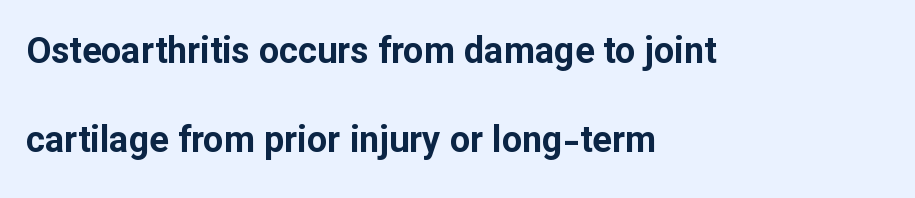
{"serif": "no", "italic": "no", "bold": "yes", "weight": "bold", "width": "normal", "stroke_contrast": "low", "x_height": "medium", "monospaced": "no", "underline": "no", "align": "left", "line_spacing": "loose", "line_spacing_ratio": 2.46, "letter_spacing": "normal", "letter_spacing_em": 0.0, "glyph_px": 36}
